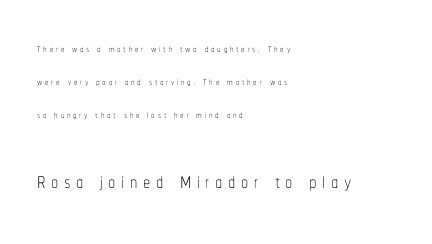
The image shows 29 px thin, condensed type, upright; set left-aligned, loose line spacing (2.34x), not underlined; the second (bottom) block is 2.07x larger; low stroke contrast and a medium x-height.
